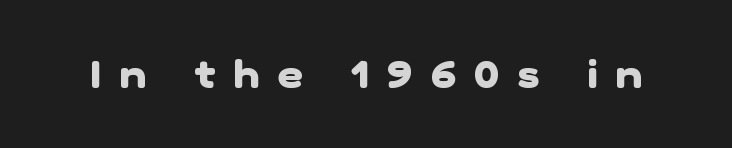
{"serif": "no", "bold": "yes", "weight": "heavy", "width": "normal", "stroke_contrast": "low", "x_height": "medium", "monospaced": "no", "underline": "no", "letter_spacing": "wide", "letter_spacing_em": 0.49, "glyph_px": 39}
